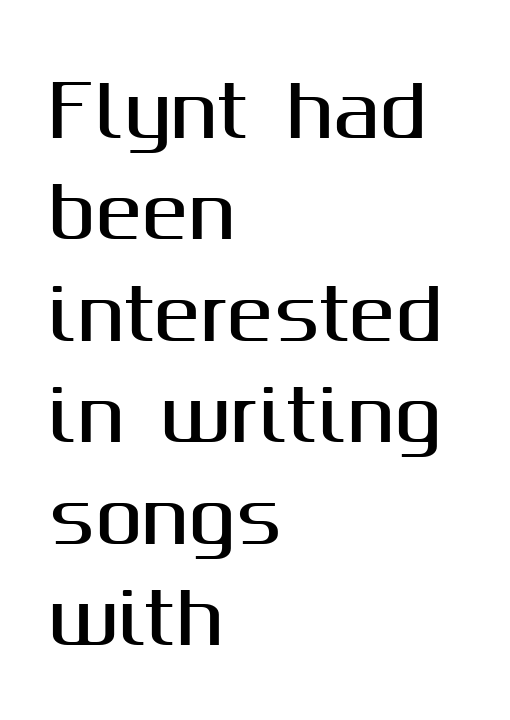
The image shows 70 px sans-serif type, upright; set left-aligned, normal line spacing (1.45x), normal letter spacing, not underlined; medium stroke contrast and a medium x-height.
